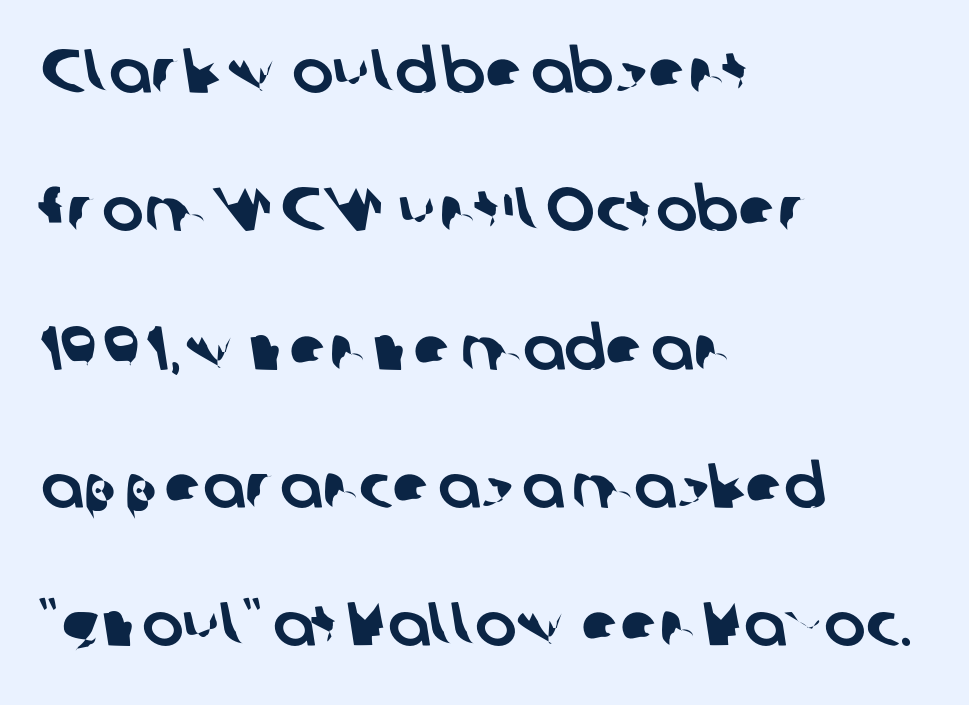
{"serif": "no", "width": "normal", "stroke_contrast": "low", "x_height": "medium", "monospaced": "no", "underline": "no", "align": "left", "line_spacing": "loose", "line_spacing_ratio": 2.23, "letter_spacing": "normal", "letter_spacing_em": 0.0, "glyph_px": 62}
